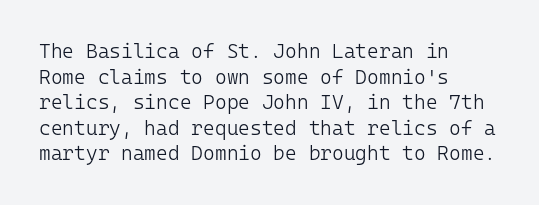
The weight would be labelled regular, book, light, or lighter still. Tall strokes in this sample are plumb rather than angled. These lines stack with their left ends in a neat column. Unmarked baselines from the first word to the last. Regular leading. A typesetter would call this zero additional tracking.
